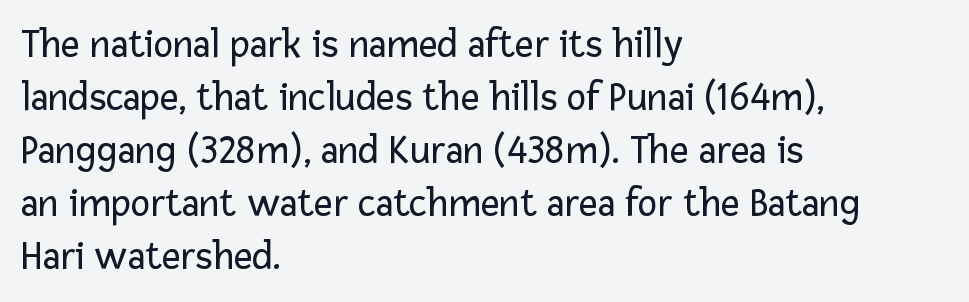
The image shows 41 px regular-weight sans-serif type, upright; set left-aligned, normal line spacing (1.29x), normal letter spacing, not underlined; low stroke contrast and a medium x-height.
